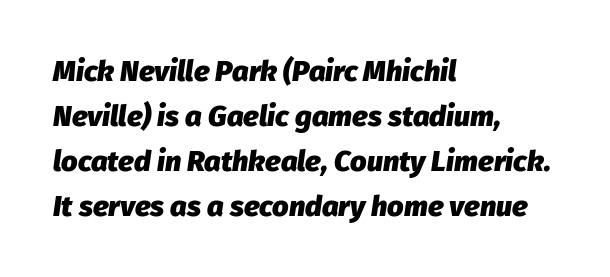
{"italic": "yes", "lean": "right", "slant_degrees": 8, "bold": "yes", "weight": "heavy", "width": "normal", "stroke_contrast": "low", "x_height": "medium", "monospaced": "no", "underline": "no", "align": "left", "line_spacing": "normal", "line_spacing_ratio": 1.55, "letter_spacing": "normal", "letter_spacing_em": 0.0, "glyph_px": 29}
